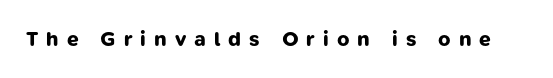
Characters follow at a spacing far wider than the type designer built in. Notice how thick the strokes are: this is what a full bold looks like. The space beneath each line is pristine and unruled.
